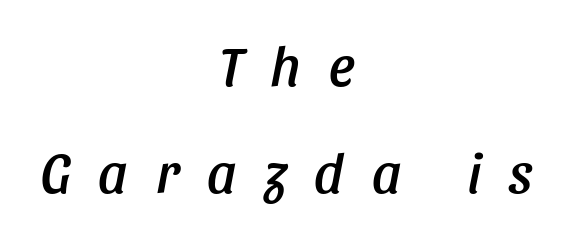
{"italic": "yes", "lean": "right", "slant_degrees": 11, "width": "condensed", "stroke_contrast": "low", "x_height": "large", "monospaced": "no", "underline": "no", "align": "center", "line_spacing": "loose", "line_spacing_ratio": 1.91, "letter_spacing": "wide", "letter_spacing_em": 0.5, "glyph_px": 56}
